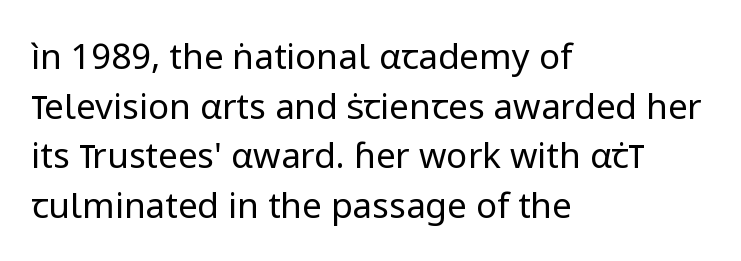
{"serif": "no", "italic": "no", "bold": "no", "weight": "regular", "width": "normal", "stroke_contrast": "low", "x_height": "medium", "monospaced": "no", "underline": "no", "align": "left", "line_spacing": "normal", "line_spacing_ratio": 1.42, "letter_spacing": "normal", "letter_spacing_em": 0.0, "glyph_px": 35}
